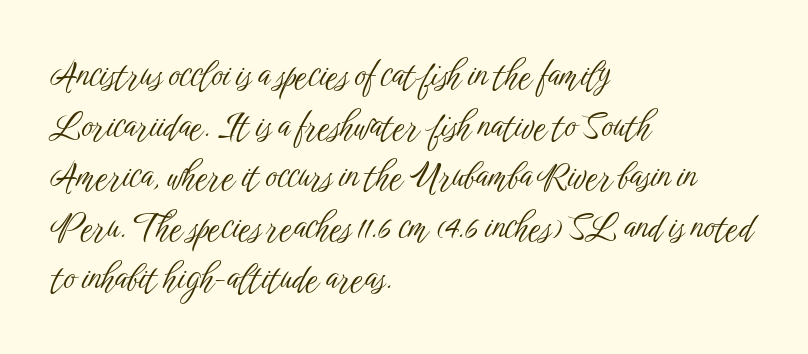
{"serif": "no", "bold": "no", "weight": "light", "width": "condensed", "stroke_contrast": "low", "x_height": "medium", "monospaced": "no", "underline": "no", "align": "left", "line_spacing": "normal", "line_spacing_ratio": 1.45, "letter_spacing": "normal", "letter_spacing_em": 0.0, "glyph_px": 35}
